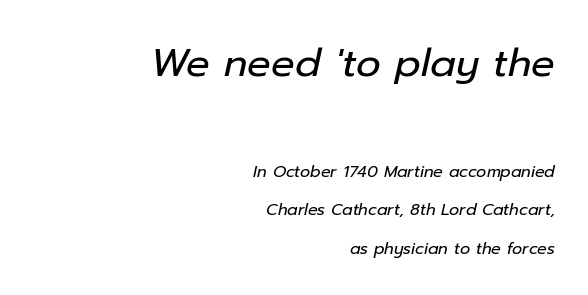
Q: Is the text bold? A: No.
Q: Is the text italic (slanted)? A: Yes, it leans right by about 12 degrees.
Q: Is the text underlined? A: No.
Q: How is the paragraph aligned? A: Right-aligned.
Q: Is the spacing between letters normal or unusually wide? A: Normal.
Q: Is the spacing between lines tight, normal or loose? A: Loose.
Q: Which block of text is set in a larger size, the first (top) or the second (bottom)? A: The first (top) one.
Q: Width (condensed, normal, or wide)? A: Normal.
Q: Stroke contrast? A: Low.
Q: x-height? A: Medium.
Q: Monospaced? A: No.
